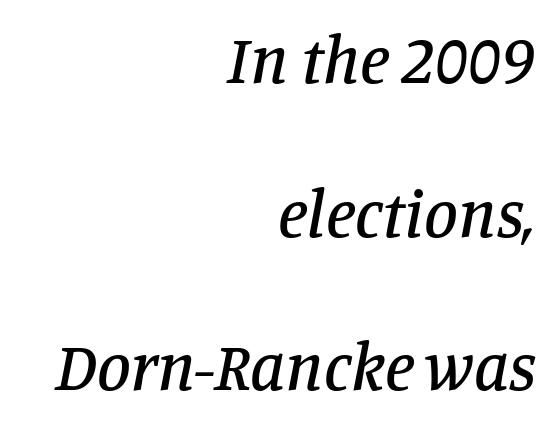
{"serif": "yes", "italic": "yes", "lean": "right", "slant_degrees": 11, "width": "normal", "stroke_contrast": "low", "x_height": "large", "monospaced": "no", "underline": "no", "align": "right", "line_spacing": "loose", "line_spacing_ratio": 2.26, "letter_spacing": "normal", "letter_spacing_em": 0.0, "glyph_px": 68}
